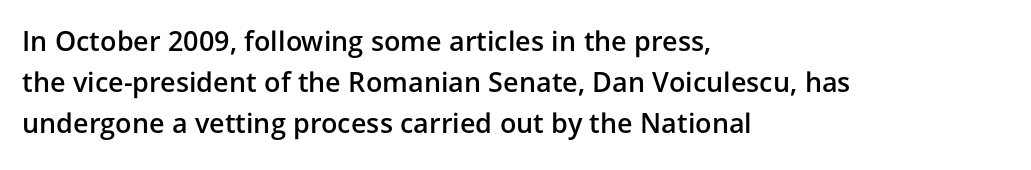
Q: Is the text bold? A: Semi-bold.
Q: Is the text italic (slanted)? A: No, it is upright.
Q: Is the text underlined? A: No.
Q: How is the paragraph aligned? A: Left-aligned.
Q: Is the spacing between letters normal or unusually wide? A: Normal.
Q: Is the spacing between lines tight, normal or loose? A: Normal.
